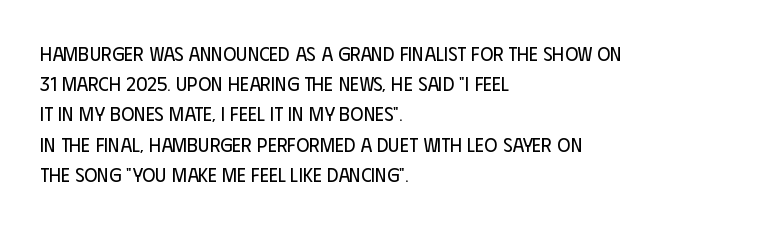
What stands out about the letter spacing? Nothing — it is the standard amount. The axis of the letterforms is exactly vertical. Check the space under the baseline: it is left empty. Evenly set lines give the paragraph a standard silhouette.
